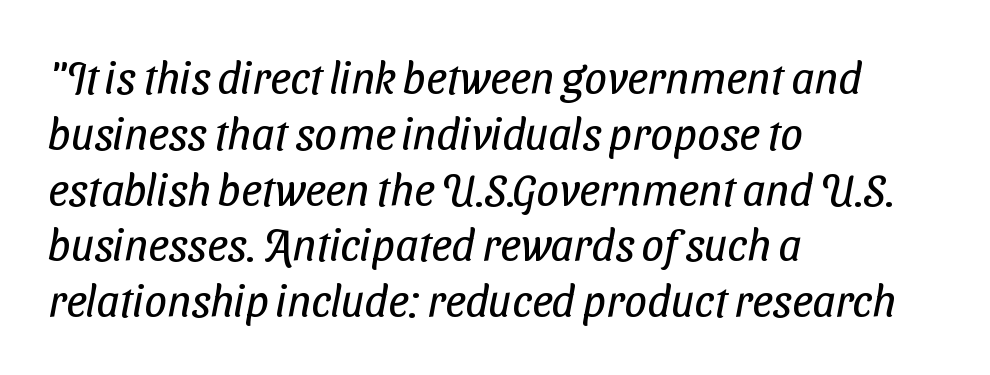
Q: Is the text bold? A: No.
Q: Is the typeface a serif or a sans-serif typeface? A: Sans-serif.
Q: Is the text underlined? A: No.
Q: How is the paragraph aligned? A: Left-aligned.
Q: Is the spacing between letters normal or unusually wide? A: Normal.
Q: Width (condensed, normal, or wide)? A: Condensed.
Q: Stroke contrast? A: Low.
Q: x-height? A: Medium.
Q: Monospaced? A: No.
